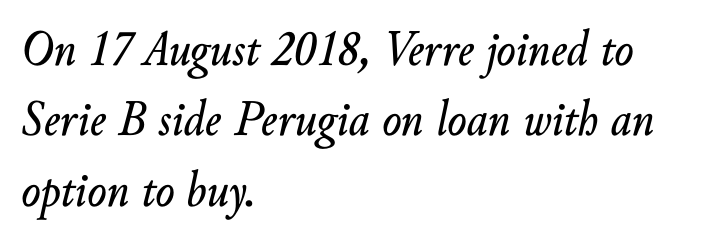
Q: Is the text italic (slanted)? A: Yes, it leans right by about 10 degrees.
Q: Is the text underlined? A: No.
Q: How is the paragraph aligned? A: Left-aligned.
Q: Is the spacing between letters normal or unusually wide? A: Normal.
Q: Is the spacing between lines tight, normal or loose? A: Normal.
Q: Width (condensed, normal, or wide)? A: Normal.
Q: Stroke contrast? A: Low.
Q: x-height? A: Small.
Q: Monospaced? A: No.
